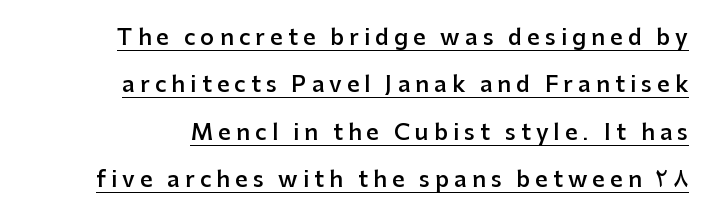
Notice how a bar underscores the lettering throughout. A typesetter would mark this as roman, not italic. Teacher's note: observe the even right margin — that is flush-right alignment. Tracking value appears strongly positive — letters spread wide. Baseline-to-baseline distance is far greater than the letter height. Is the type bold? Partly — it's a semibold, heavier than regular but not fully bold.
